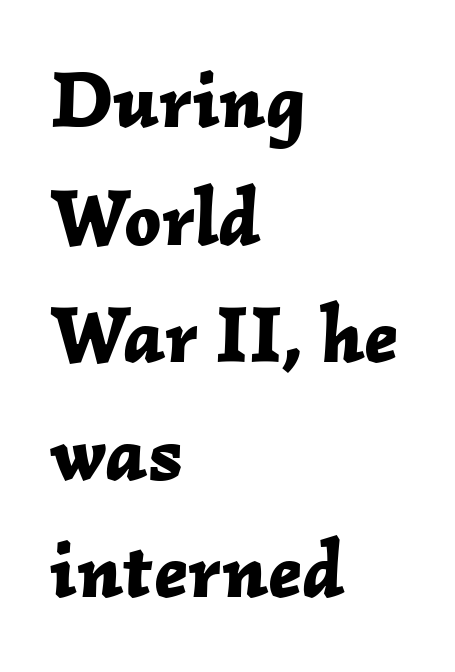
The image shows 80 px bold type, italic (leaning right); set left-aligned, normal line spacing (1.47x), normal letter spacing, not underlined; low stroke contrast and a medium x-height.
